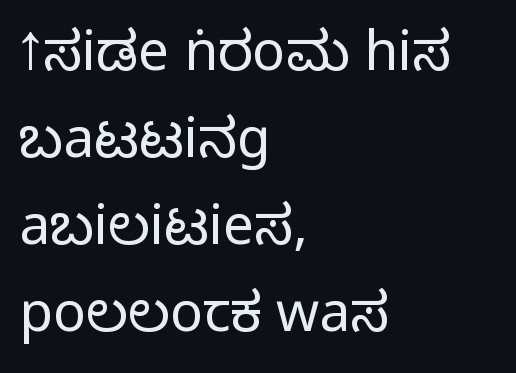
{"serif": "no", "italic": "no", "bold": "no", "weight": "regular", "width": "condensed", "stroke_contrast": "low", "x_height": "large", "monospaced": "no", "underline": "no", "align": "left", "line_spacing": "normal", "line_spacing_ratio": 1.58, "letter_spacing": "normal", "letter_spacing_em": 0.0, "glyph_px": 55}
